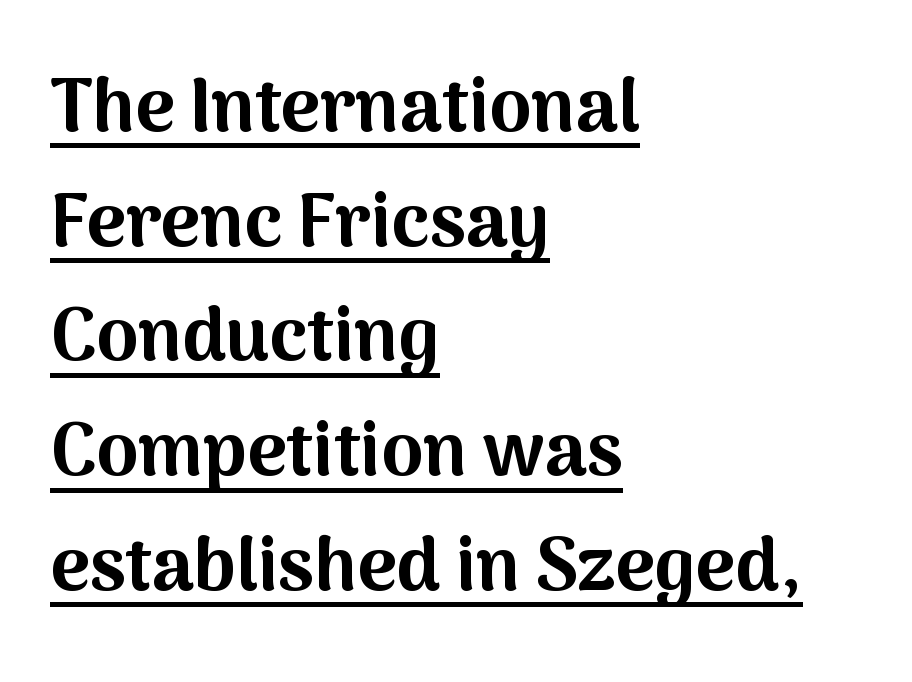
Examine the stroke ends and you'll find no serifs. The lines in this sample share a left origin and differ only in where they stop. Do the characters align in a grid? No, the font is proportional. Notice how descenders clear the ascenders below comfortably — that's standard leading. The font's upright variant was chosen for this text.
